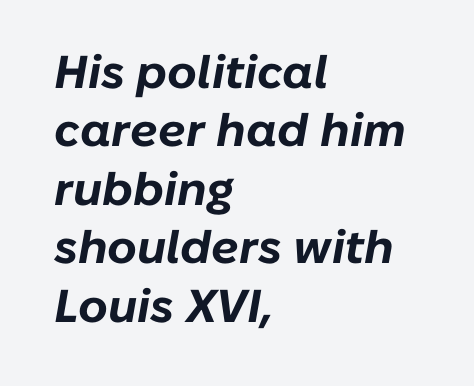
The image shows 46 px bold type, italic (leaning right); set left-aligned, normal line spacing (1.27x), normal letter spacing, not underlined; low stroke contrast and a medium x-height.
